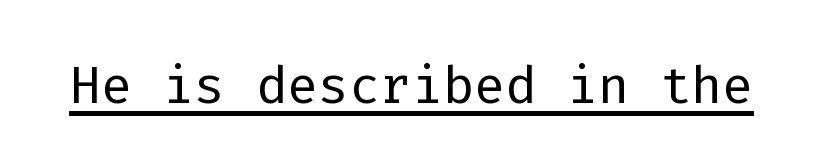
Note the uniform advance width — an 'i' takes as much space as an 'm'. Heft: none added — not bold. The letters stand upright; this is a roman face. These lines keep a tight, regular rhythm from letter to letter. The face used here is a sans, in the tradition of grotesques and geometrics.
